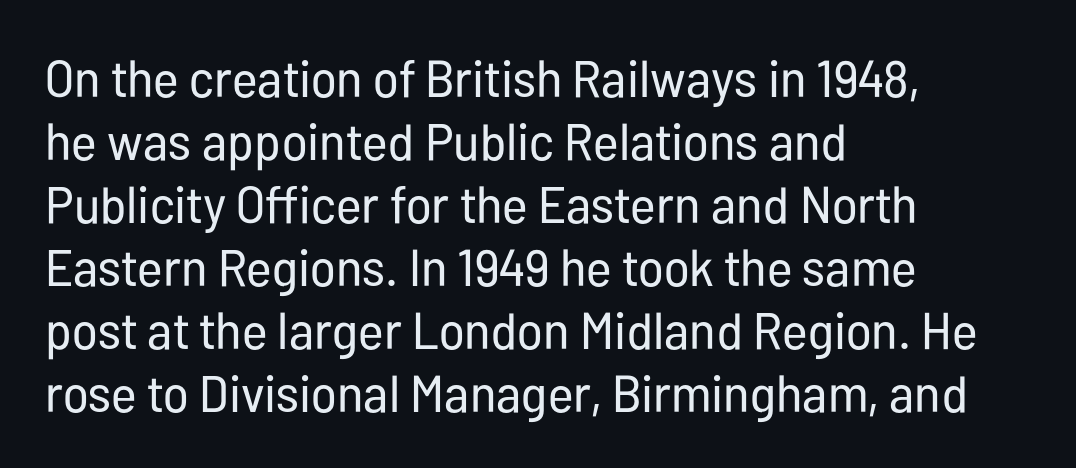
Q: Is the text bold? A: No.
Q: Is the text italic (slanted)? A: No, it is upright.
Q: Is the typeface a serif or a sans-serif typeface? A: Sans-serif.
Q: Is the text underlined? A: No.
Q: How is the paragraph aligned? A: Left-aligned.
Q: Is the spacing between letters normal or unusually wide? A: Normal.
Q: Width (condensed, normal, or wide)? A: Condensed.
Q: Stroke contrast? A: Low.
Q: x-height? A: Medium.
Q: Monospaced? A: No.
